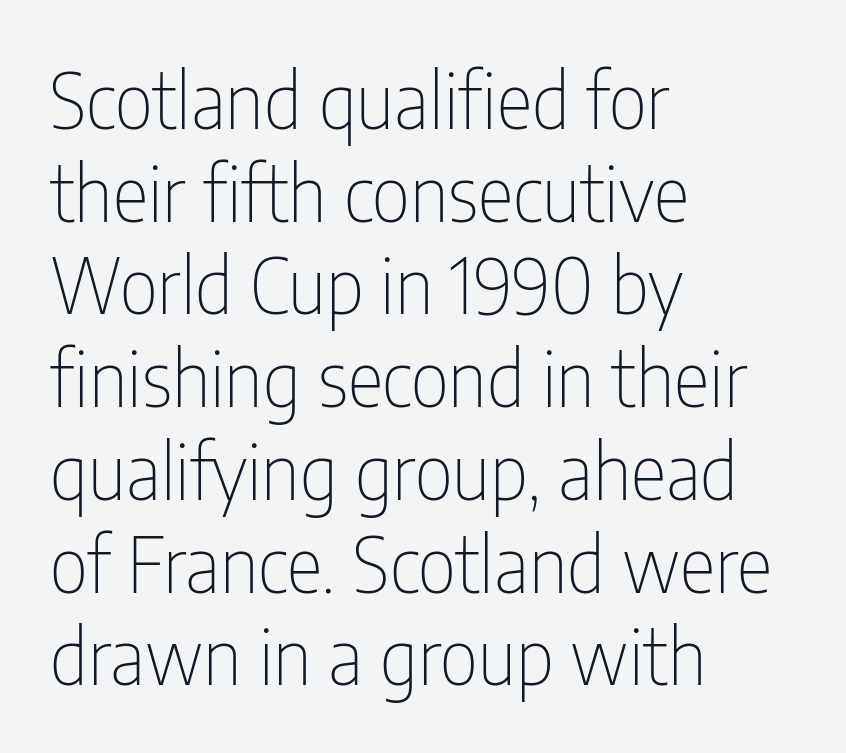
The image shows 76 px thin, condensed sans-serif type, upright; set left-aligned, line spacing 1.22x, normal letter spacing, not underlined; low stroke contrast and a medium x-height.
